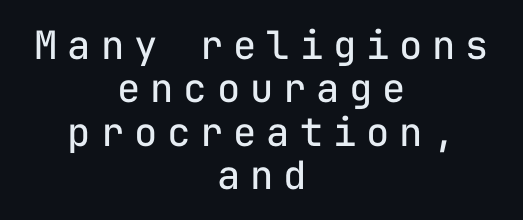
The image shows 39 px regular-weight sans-serif type, upright, monospaced; set centered, tight line spacing (1.11x), unusually wide letter spacing (+0.25 em), not underlined; low stroke contrast and a medium x-height.
